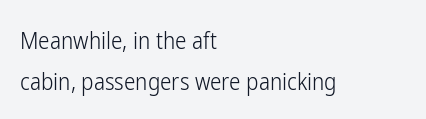
{"italic": "no", "bold": "no", "underline": "no", "align": "left", "line_spacing_ratio": 1.77, "letter_spacing": "normal", "letter_spacing_em": 0.0, "glyph_px": 23}
